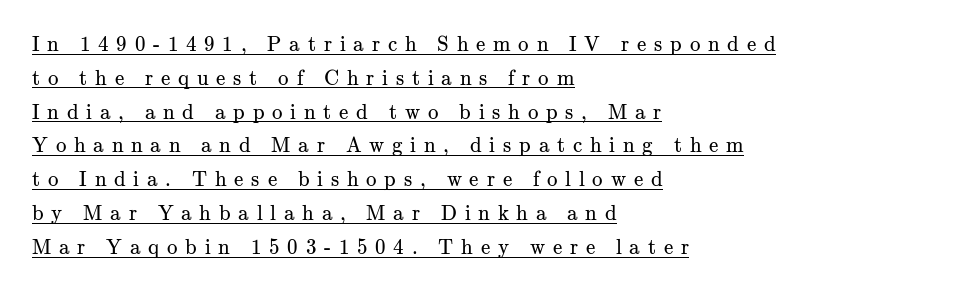
The image shows 21 px text type, upright; set left-aligned, normal line spacing (1.61x), unusually wide letter spacing (+0.37 em), underlined.
